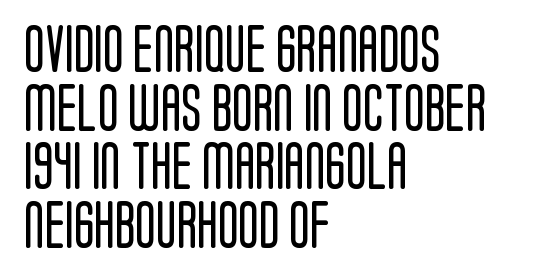
{"serif": "no", "italic": "no", "bold": "no", "weight": "regular", "width": "condensed", "stroke_contrast": "low", "x_height": "large", "monospaced": "no", "underline": "no", "align": "left", "line_spacing_ratio": 1.22, "letter_spacing": "normal", "letter_spacing_em": 0.0, "glyph_px": 48}
